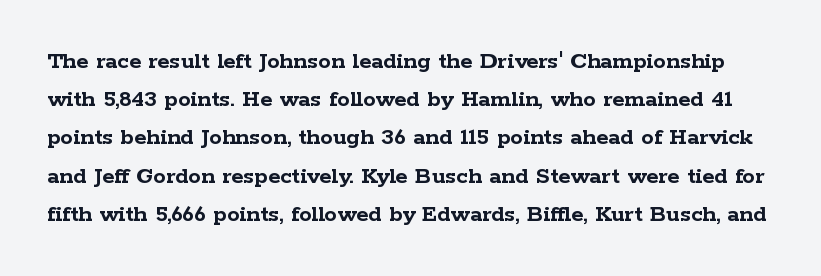
Q: Is the text bold? A: Yes.
Q: Is the text italic (slanted)? A: No, it is upright.
Q: Is the text underlined? A: No.
Q: Is the spacing between letters normal or unusually wide? A: Normal.
Q: Is the spacing between lines tight, normal or loose? A: Normal.
